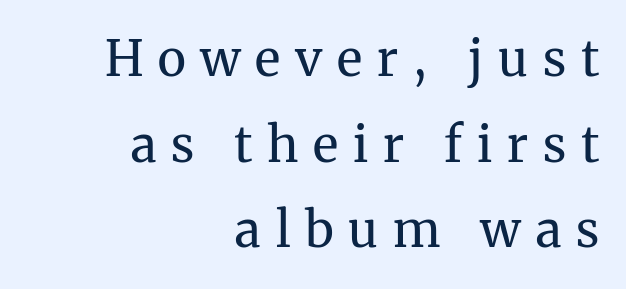
{"serif": "yes", "italic": "no", "bold": "no", "weight": "regular", "width": "normal", "stroke_contrast": "medium", "x_height": "medium", "monospaced": "no", "underline": "no", "align": "right", "line_spacing_ratio": 1.75, "letter_spacing": "wide", "letter_spacing_em": 0.3, "glyph_px": 49}
